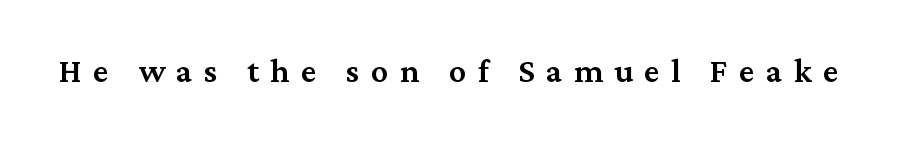
Q: Is the text bold? A: Semi-bold.
Q: Is the text italic (slanted)? A: No, it is upright.
Q: Is the typeface a serif or a sans-serif typeface? A: Serif.
Q: Is the text underlined? A: No.
Q: Is the spacing between letters normal or unusually wide? A: Unusually wide.
Q: Width (condensed, normal, or wide)? A: Normal.
Q: Stroke contrast? A: Medium.
Q: x-height? A: Medium.
Q: Monospaced? A: No.
